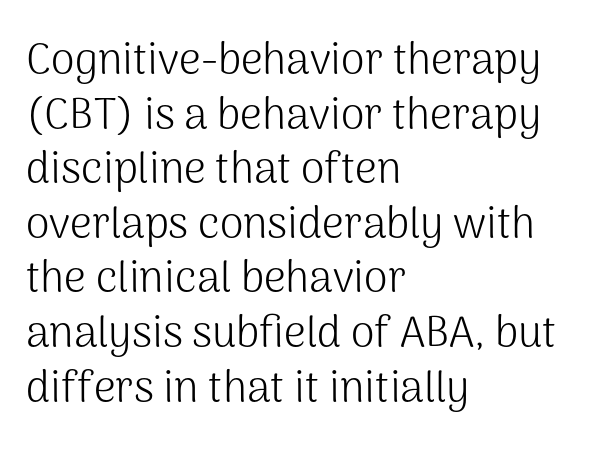
{"serif": "no", "italic": "no", "bold": "no", "weight": "light", "width": "normal", "stroke_contrast": "medium", "x_height": "medium", "monospaced": "no", "underline": "no", "align": "left", "line_spacing": "normal", "line_spacing_ratio": 1.27, "letter_spacing": "normal", "letter_spacing_em": 0.0, "glyph_px": 43}
